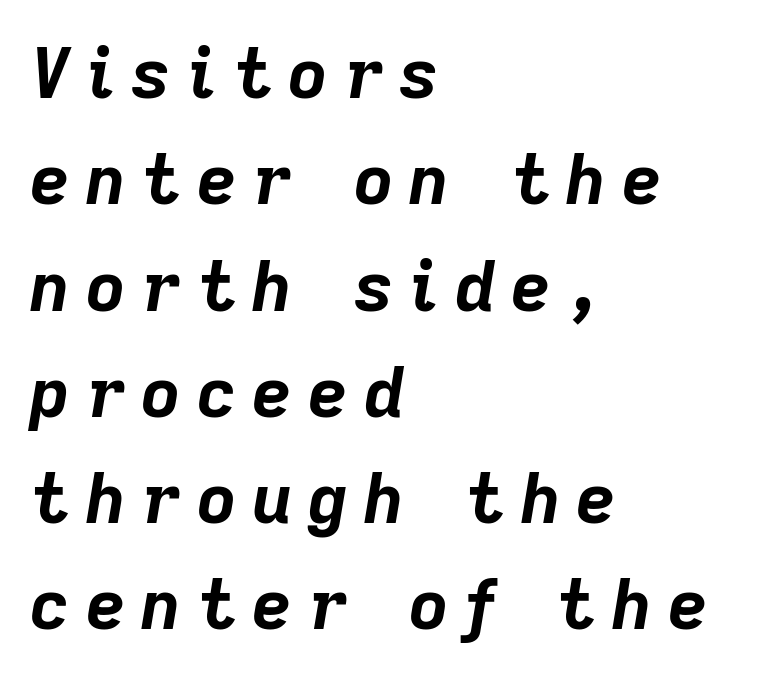
The image shows 69 px bold type, italic (leaning right); set left-aligned, normal line spacing (1.54x), unusually wide letter spacing (+0.23 em), not underlined; low stroke contrast and a medium x-height.
